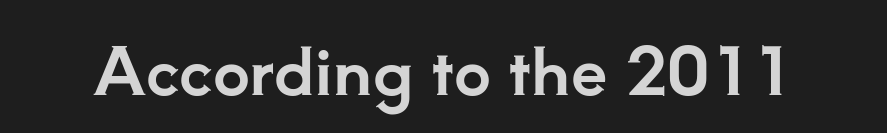
Q: Is the text italic (slanted)? A: No, it is upright.
Q: Is the typeface a serif or a sans-serif typeface? A: Serif.
Q: Is the text underlined? A: No.
Q: Is the spacing between letters normal or unusually wide? A: Normal.
Q: Width (condensed, normal, or wide)? A: Normal.
Q: Stroke contrast? A: Low.
Q: x-height? A: Small.
Q: Monospaced? A: No.
